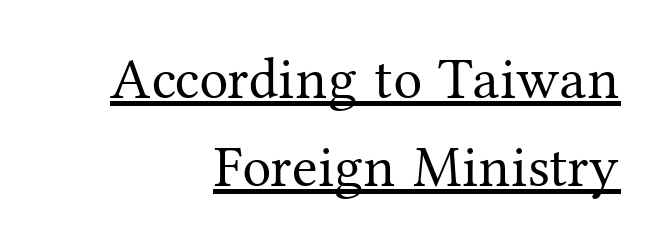
Q: Is the text bold? A: No.
Q: Is the text italic (slanted)? A: No, it is upright.
Q: Is the typeface a serif or a sans-serif typeface? A: Serif.
Q: Is the text underlined? A: Yes.
Q: How is the paragraph aligned? A: Right-aligned.
Q: Is the spacing between letters normal or unusually wide? A: Normal.
Q: Is the spacing between lines tight, normal or loose? A: Normal.
Q: Width (condensed, normal, or wide)? A: Normal.
Q: Stroke contrast? A: Medium.
Q: x-height? A: Medium.
Q: Monospaced? A: No.
